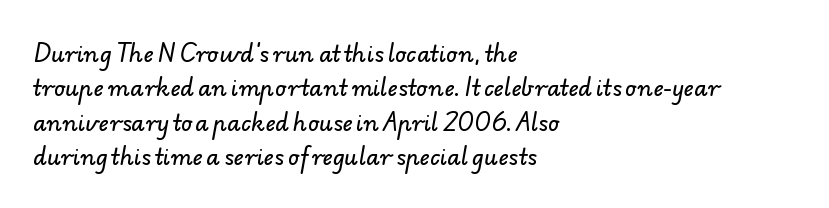
Every row of glyphs begins at an identical x-position on the left. Spacing between characters is what you'd get straight out of the box. Honestly, there is no underline to notice here at all. Regular leading.
